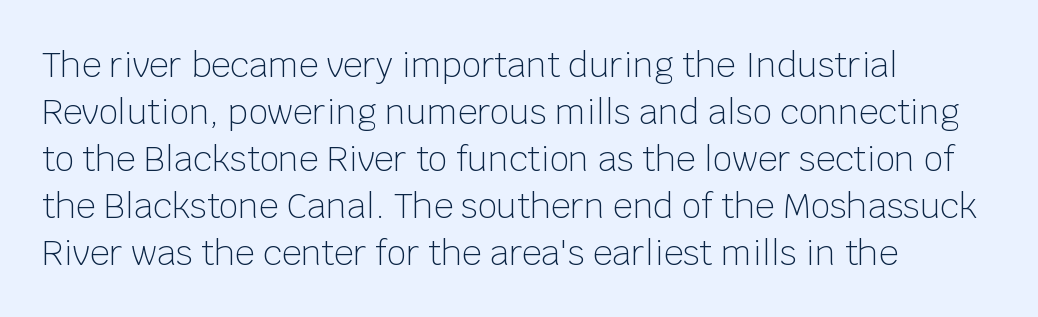
The image shows 34 px light sans-serif type, upright; set left-aligned, normal line spacing (1.38x), normal letter spacing, not underlined; low stroke contrast and a large x-height.
